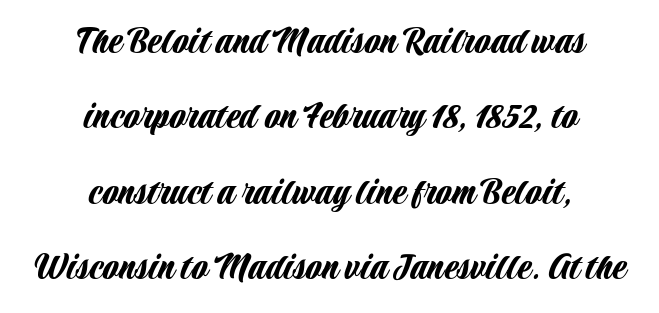
Q: Is the text italic (slanted)? A: Yes.
Q: Is the typeface a serif or a sans-serif typeface? A: Sans-serif.
Q: Is the text underlined? A: No.
Q: How is the paragraph aligned? A: Centered.
Q: Is the spacing between letters normal or unusually wide? A: Normal.
Q: Width (condensed, normal, or wide)? A: Condensed.
Q: Stroke contrast? A: Low.
Q: x-height? A: Large.
Q: Monospaced? A: No.
